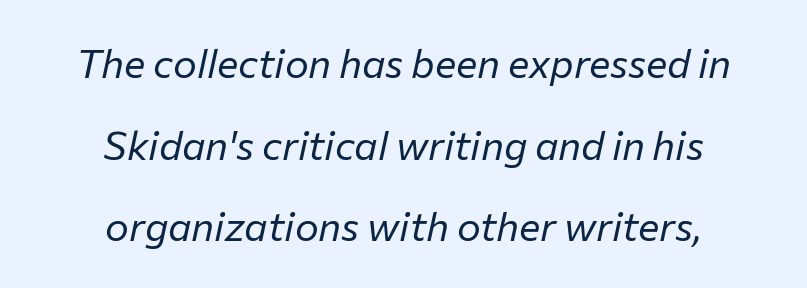
{"italic": "yes", "lean": "right", "slant_degrees": 12, "bold": "no", "weight": "regular", "width": "normal", "stroke_contrast": "low", "x_height": "medium", "monospaced": "no", "underline": "no", "align": "center", "line_spacing": "loose", "line_spacing_ratio": 2.04, "letter_spacing": "normal", "letter_spacing_em": 0.0, "glyph_px": 40}
